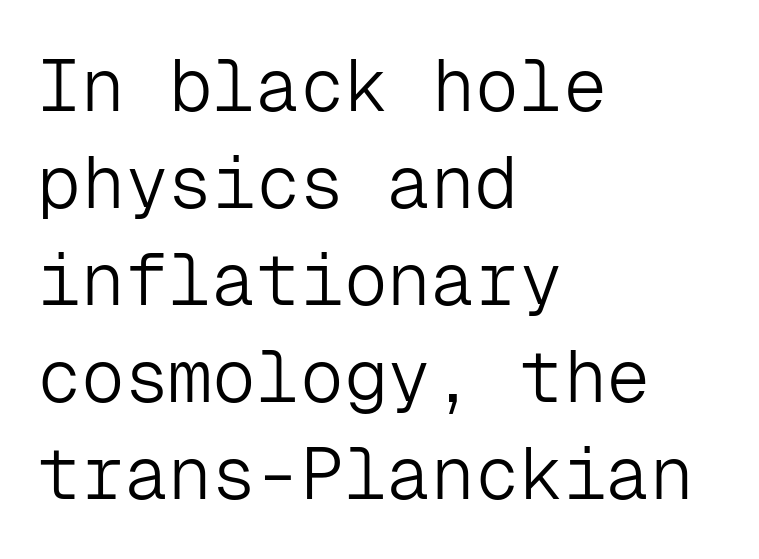
{"serif": "no", "italic": "no", "bold": "no", "weight": "light", "width": "normal", "stroke_contrast": "low", "x_height": "medium", "monospaced": "yes", "underline": "no", "align": "left", "line_spacing": "normal", "line_spacing_ratio": 1.33, "letter_spacing": "normal", "letter_spacing_em": 0.0, "glyph_px": 73}
